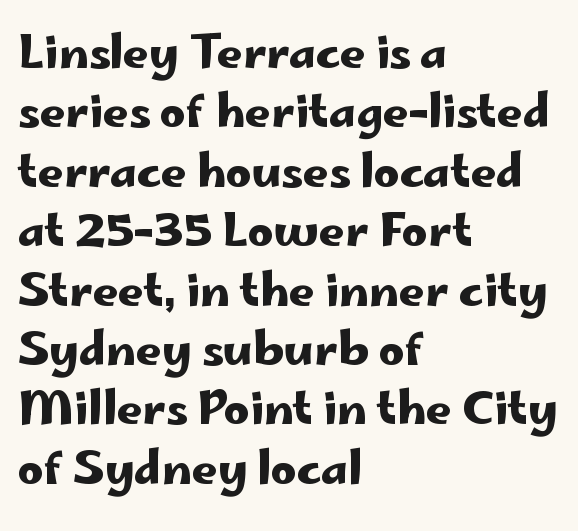
The image shows 45 px wide sans-serif type, upright; set left-aligned, normal line spacing (1.32x), normal letter spacing, not underlined; low stroke contrast and a small x-height.
